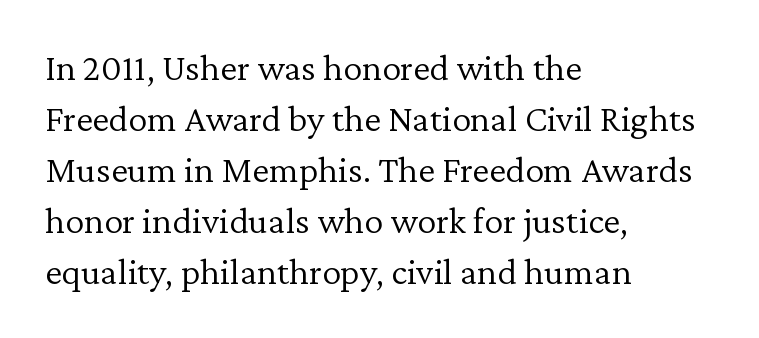
The image shows 38 px light serif type, upright; set left-aligned, normal line spacing (1.34x), normal letter spacing, not underlined; low stroke contrast and a medium x-height.
